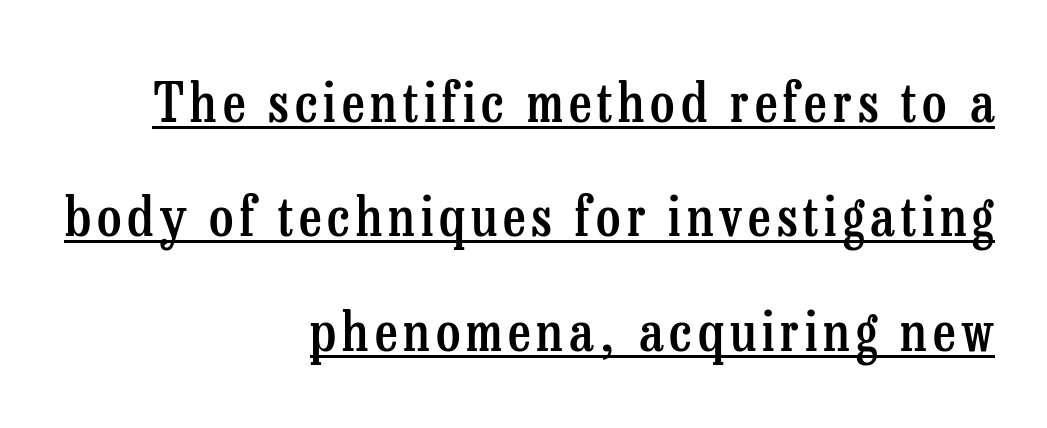
The image shows 55 px semibold, condensed serif type, upright; set right-aligned, loose line spacing (2.08x), underlined; low stroke contrast and a medium x-height.
